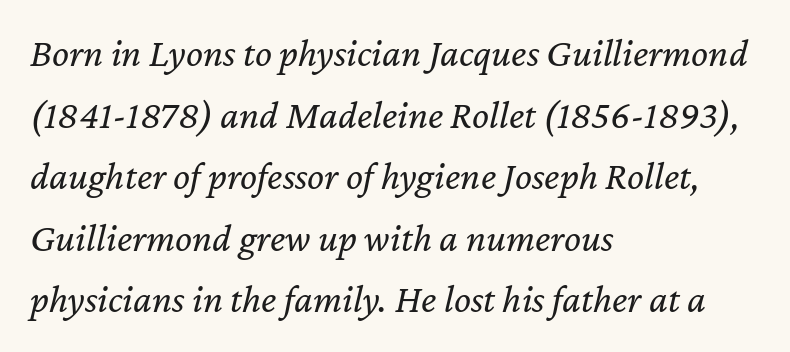
{"italic": "yes", "lean": "right", "slant_degrees": 12, "bold": "no", "weight": "regular", "width": "normal", "stroke_contrast": "low", "x_height": "medium", "monospaced": "no", "underline": "no", "align": "left", "line_spacing": "normal", "line_spacing_ratio": 1.54, "letter_spacing": "normal", "letter_spacing_em": 0.0, "glyph_px": 40}
